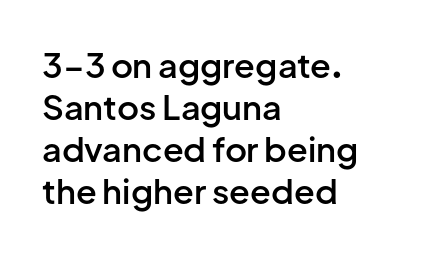
The image shows 34 px semibold sans-serif type, upright; set left-aligned, line spacing 1.24x, normal letter spacing, not underlined; low stroke contrast and a medium x-height.
